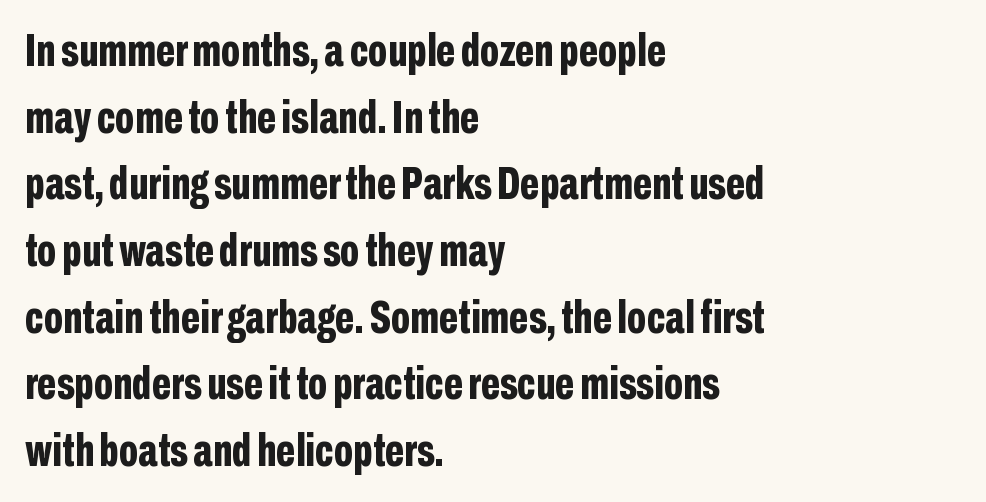
The letterforms sit shoulder to shoulder at normal distance. Horizontal alignment here is leftward, the default for most running prose. Quick note: not italic, upright. Quick note: underline off.
